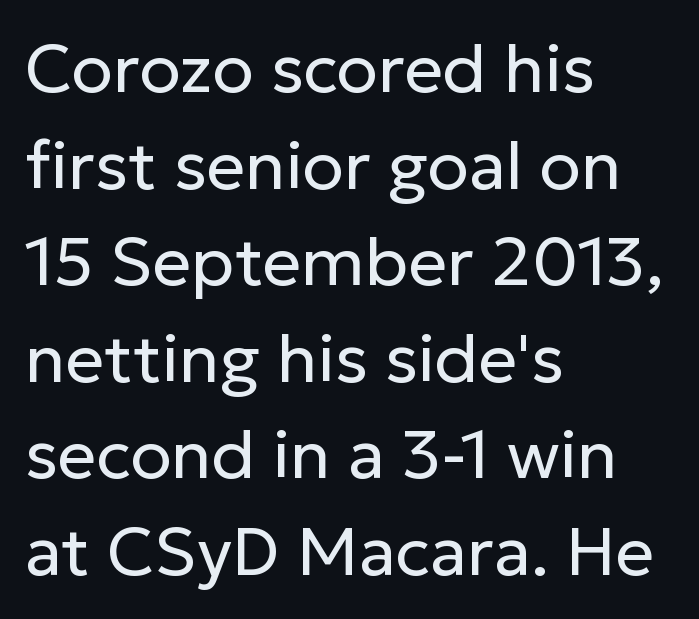
The image shows 68 px regular-weight sans-serif type, upright; set left-aligned, normal line spacing (1.42x), normal letter spacing, not underlined; low stroke contrast and a medium x-height.
